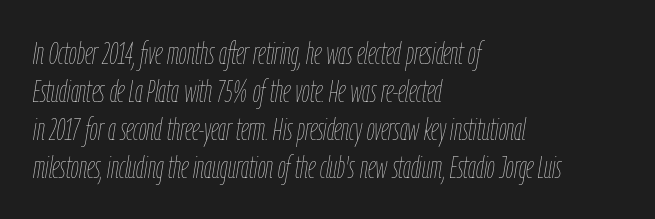
The passage shown has conventional tracking throughout. Words float on clear page, feet unadorned. The passage shown leans; its letterforms are oblique. The lines in this sample share a left origin and differ only in where they stop. Each letter keeps its own natural width here, so spacing adapts to shape. Is the type heavy? It reads as light-to-regular instead.
